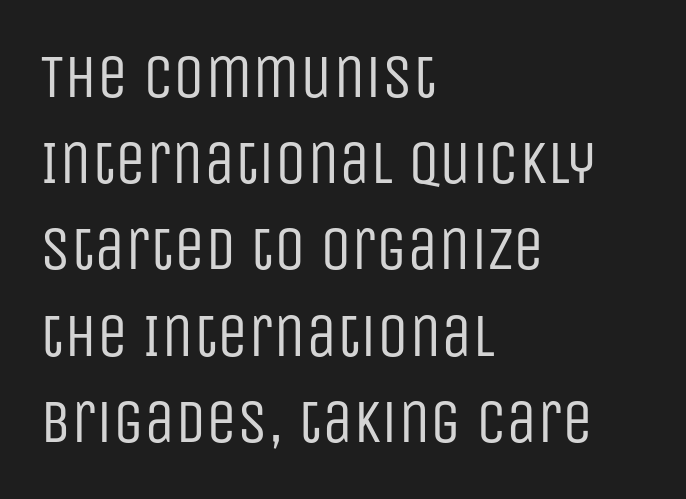
Horizontal alignment here is leftward, the default for most running prose. Stroke mass is kept to a normal reading level or below. The lettering stays uniformly vertical, giving the passage a roman look. Default kerning and tracking; the words read as compact shapes.
